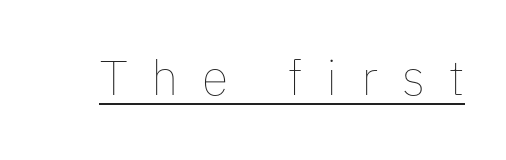
The image shows 49 px thin type, upright; set unusually wide letter spacing (+0.49 em), underlined; low stroke contrast and a medium x-height.
